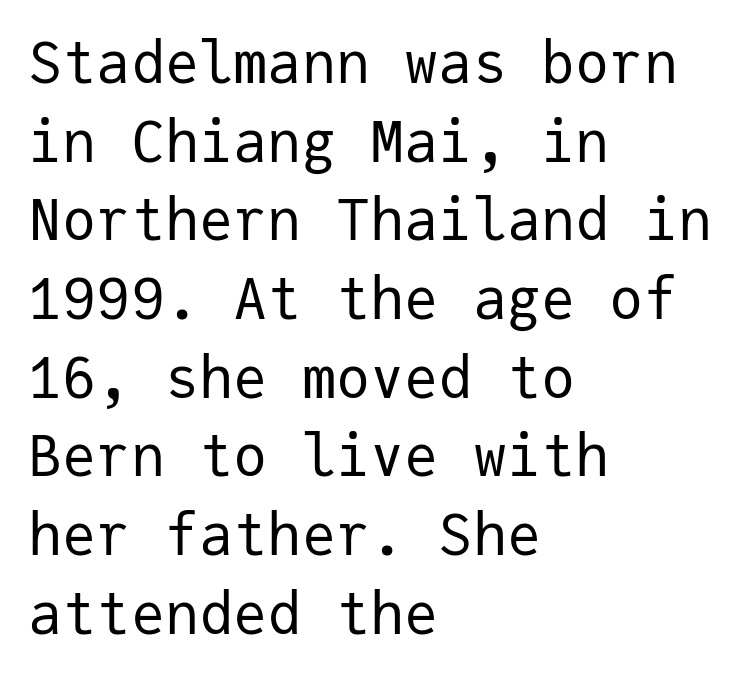
Q: Is the text bold? A: No.
Q: Is the text italic (slanted)? A: No, it is upright.
Q: Is the typeface a serif or a sans-serif typeface? A: Sans-serif.
Q: Is the text underlined? A: No.
Q: How is the paragraph aligned? A: Left-aligned.
Q: Is the spacing between letters normal or unusually wide? A: Normal.
Q: Is the spacing between lines tight, normal or loose? A: Normal.
Q: Width (condensed, normal, or wide)? A: Normal.
Q: Stroke contrast? A: Low.
Q: x-height? A: Medium.
Q: Monospaced? A: Yes.
